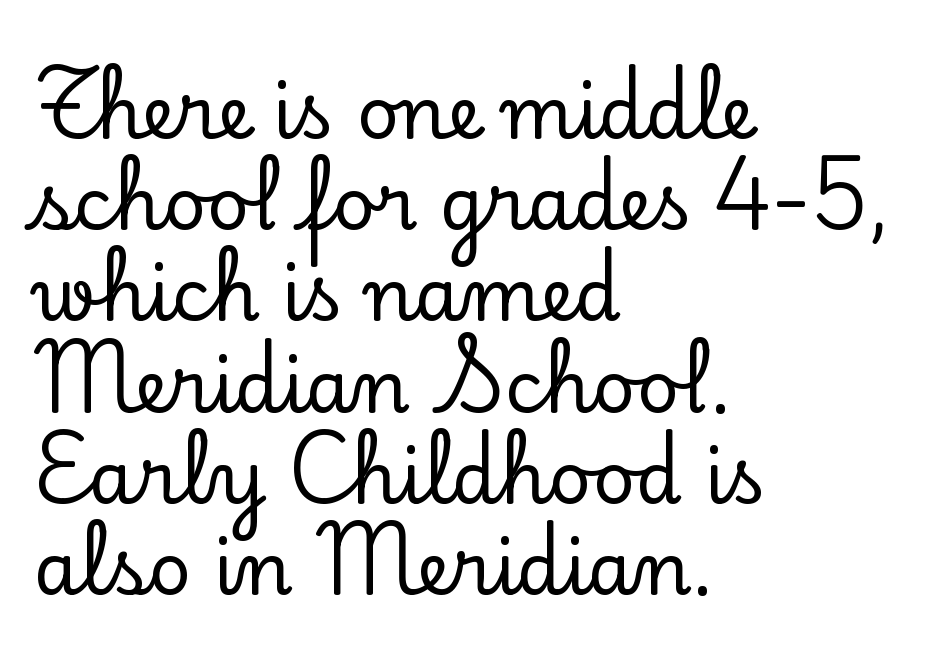
The image shows 73 px serif type, upright; set left-aligned, normal line spacing (1.25x), normal letter spacing, not underlined; low stroke contrast and a small x-height.
